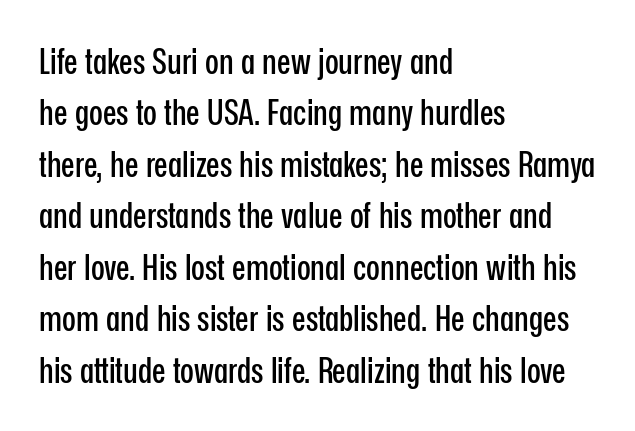
Q: Is the text italic (slanted)? A: No, it is upright.
Q: Is the typeface a serif or a sans-serif typeface? A: Sans-serif.
Q: Is the text underlined? A: No.
Q: How is the paragraph aligned? A: Left-aligned.
Q: Is the spacing between letters normal or unusually wide? A: Normal.
Q: Is the spacing between lines tight, normal or loose? A: Normal.
Q: Width (condensed, normal, or wide)? A: Condensed.
Q: Stroke contrast? A: Low.
Q: x-height? A: Medium.
Q: Monospaced? A: No.
